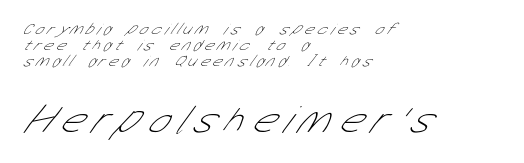
Q: Is the text bold? A: No.
Q: Is the typeface a serif or a sans-serif typeface? A: Sans-serif.
Q: Is the text underlined? A: No.
Q: How is the paragraph aligned? A: Left-aligned.
Q: Is the spacing between letters normal or unusually wide? A: Unusually wide.
Q: Is the spacing between lines tight, normal or loose? A: Tight.
Q: Which block of text is set in a larger size, the first (top) or the second (bottom)? A: The second (bottom) one.
Q: Width (condensed, normal, or wide)? A: Condensed.
Q: Stroke contrast? A: Low.
Q: x-height? A: Medium.
Q: Monospaced? A: No.
